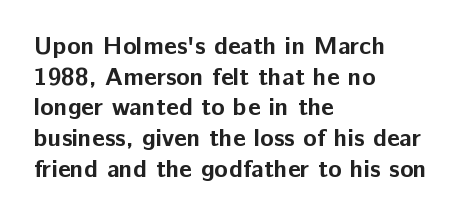
In CSS terms this would be text-align: left. Anything drawn beneath the words? Only blank space. Posture: upright roman. As a designer I'd log this as weight 700, bold.
